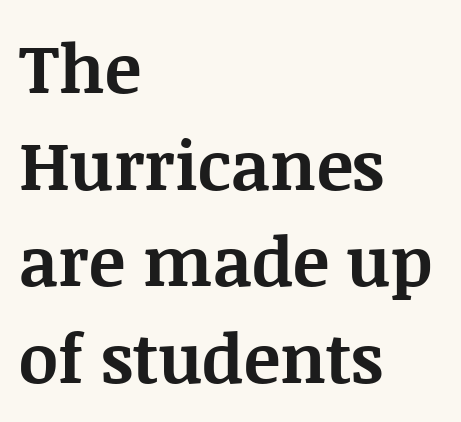
Q: Is the text bold? A: Yes.
Q: Is the text italic (slanted)? A: No, it is upright.
Q: Is the typeface a serif or a sans-serif typeface? A: Serif.
Q: Is the text underlined? A: No.
Q: How is the paragraph aligned? A: Left-aligned.
Q: Is the spacing between letters normal or unusually wide? A: Normal.
Q: Is the spacing between lines tight, normal or loose? A: Normal.
Q: Width (condensed, normal, or wide)? A: Normal.
Q: Stroke contrast? A: Medium.
Q: x-height? A: Large.
Q: Monospaced? A: No.
